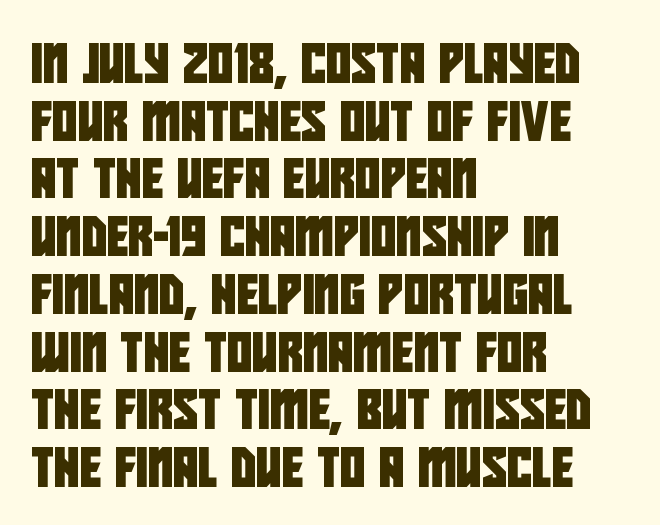
{"serif": "no", "width": "condensed", "stroke_contrast": "low", "x_height": "large", "monospaced": "no", "underline": "no", "align": "left", "line_spacing": "normal", "line_spacing_ratio": 1.48, "letter_spacing": "normal", "letter_spacing_em": 0.0, "glyph_px": 39}
